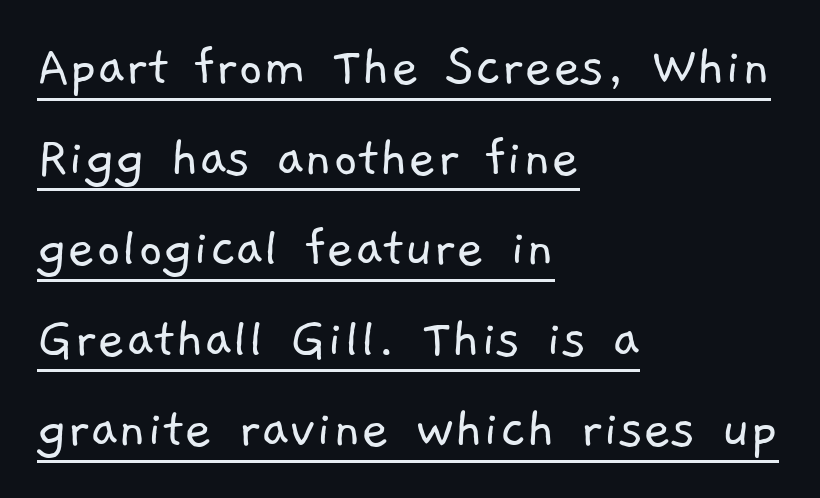
Regarding leading, the lines here are spaced in the standard way. How are the letters spaced? Ordinarily, with no added tracking. Character widths vary here, with narrow letters taking less room than wide ones. Short and long lines alike share a common starting point at left. A typographer would call this underscored text.
